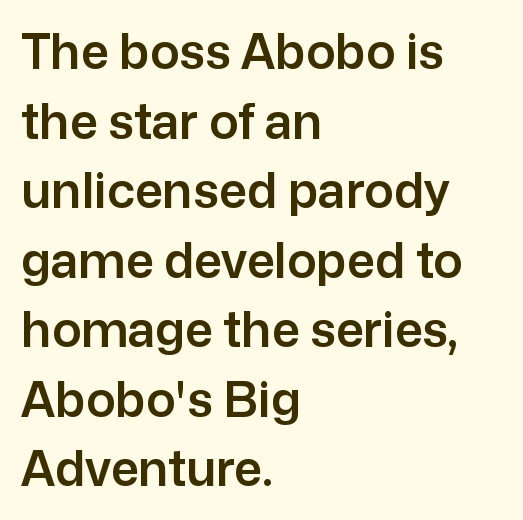
{"serif": "no", "italic": "no", "width": "normal", "stroke_contrast": "low", "x_height": "medium", "monospaced": "no", "underline": "no", "align": "left", "line_spacing": "normal", "line_spacing_ratio": 1.42, "letter_spacing": "normal", "letter_spacing_em": 0.0, "glyph_px": 49}
